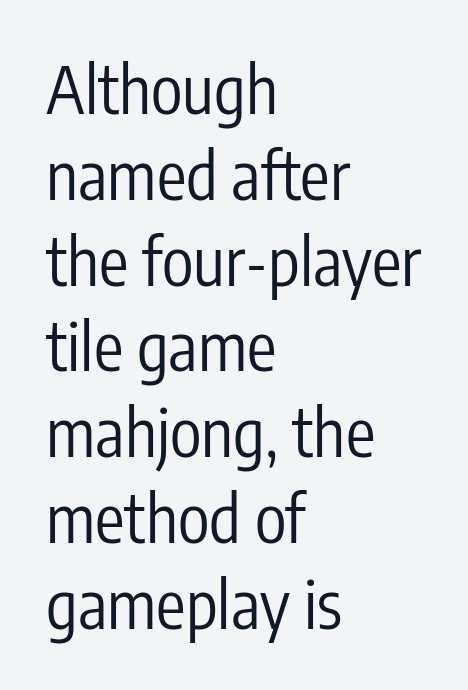
{"serif": "no", "italic": "no", "bold": "no", "weight": "regular", "width": "condensed", "stroke_contrast": "low", "x_height": "medium", "monospaced": "no", "underline": "no", "align": "left", "line_spacing": "normal", "line_spacing_ratio": 1.3, "letter_spacing": "normal", "letter_spacing_em": 0.0, "glyph_px": 66}
